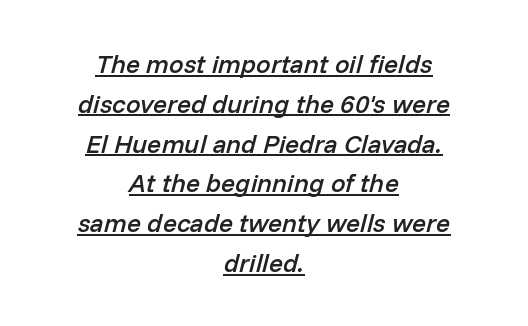
{"italic": "yes", "lean": "right", "slant_degrees": 14, "bold": "semi", "underline": "yes", "align": "center", "line_spacing": "normal", "line_spacing_ratio": 1.53, "letter_spacing": "normal", "letter_spacing_em": 0.0, "glyph_px": 26}
